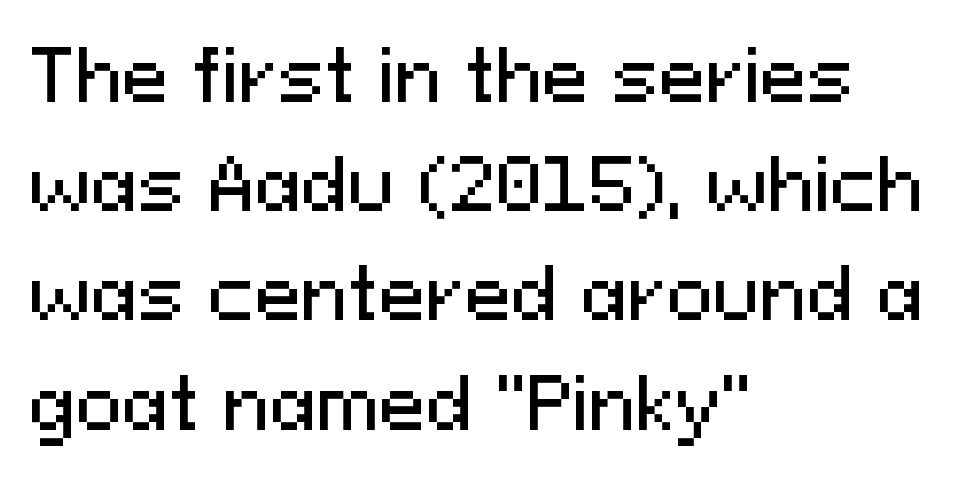
{"serif": "no", "italic": "no", "width": "normal", "stroke_contrast": "medium", "x_height": "medium", "monospaced": "no", "underline": "no", "align": "left", "line_spacing": "normal", "line_spacing_ratio": 1.56, "letter_spacing": "normal", "letter_spacing_em": 0.0, "glyph_px": 70}
